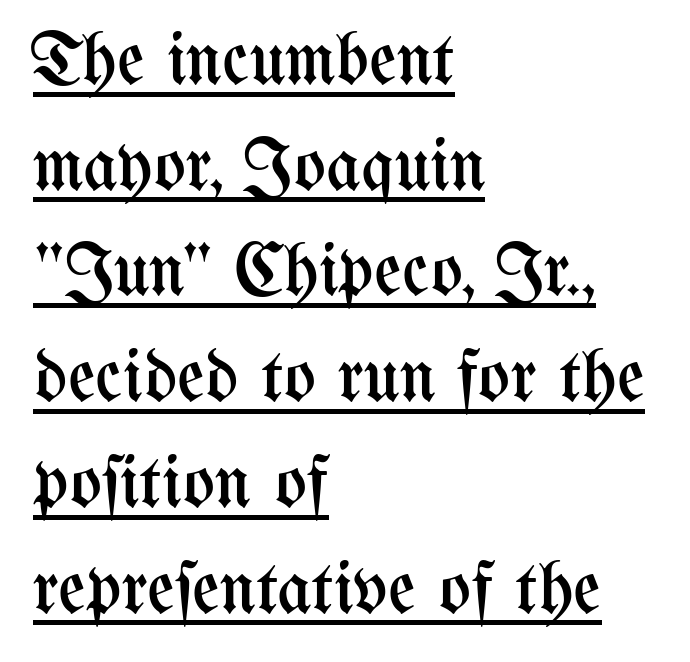
The image shows 75 px regular-weight, condensed type, upright; set left-aligned, normal line spacing (1.41x), normal letter spacing, underlined; medium stroke contrast and a medium x-height.
